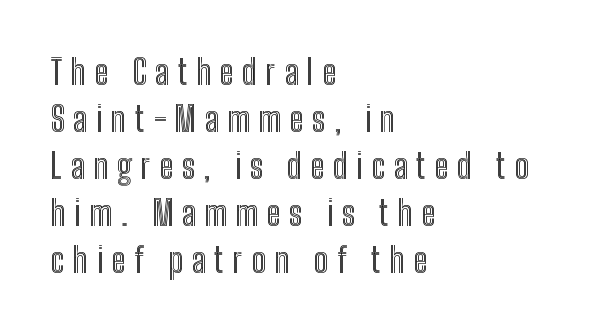
Q: Is the text italic (slanted)? A: No, it is upright.
Q: Is the text underlined? A: No.
Q: How is the paragraph aligned? A: Left-aligned.
Q: Is the spacing between letters normal or unusually wide? A: Unusually wide.
Q: Is the spacing between lines tight, normal or loose? A: Normal.
Q: Width (condensed, normal, or wide)? A: Condensed.
Q: x-height? A: Medium.
Q: Monospaced? A: No.
